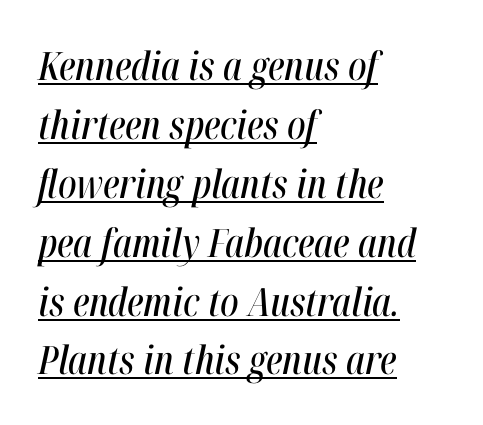
Q: Is the text italic (slanted)? A: Yes, it leans right by about 12 degrees.
Q: Is the text underlined? A: Yes.
Q: How is the paragraph aligned? A: Left-aligned.
Q: Is the spacing between letters normal or unusually wide? A: Normal.
Q: Is the spacing between lines tight, normal or loose? A: Normal.
Q: Width (condensed, normal, or wide)? A: Condensed.
Q: Stroke contrast? A: High.
Q: x-height? A: Medium.
Q: Monospaced? A: No.
